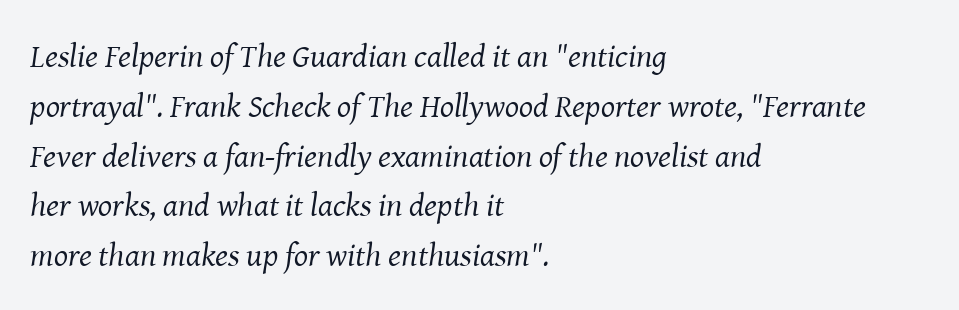
The image shows 33 px regular-weight serif type, italic (leaning right); set left-aligned, normal line spacing (1.51x), normal letter spacing, not underlined; medium stroke contrast and a medium x-height.
